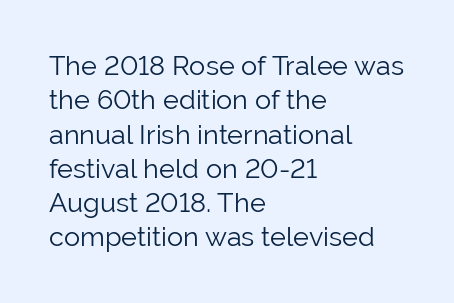
The image shows 27 px text type, upright; set left-aligned, normal line spacing (1.27x), normal letter spacing, not underlined.
